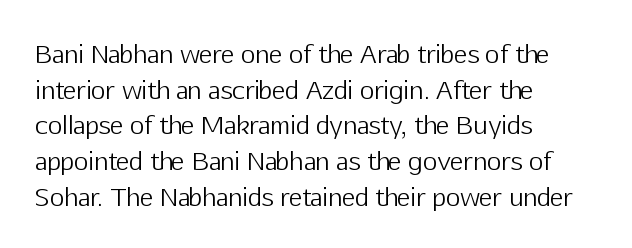
The image shows 25 px text type, upright; set left-aligned, normal line spacing (1.43x), normal letter spacing, not underlined.
